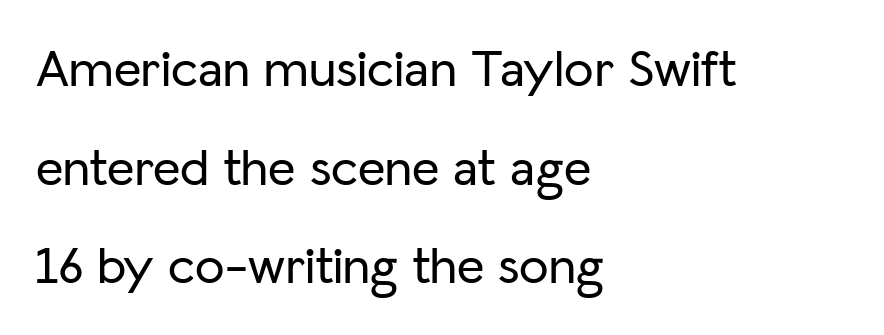
The image shows 53 px sans-serif type, upright; set left-aligned, line spacing 1.86x, normal letter spacing, not underlined; low stroke contrast and a medium x-height.
